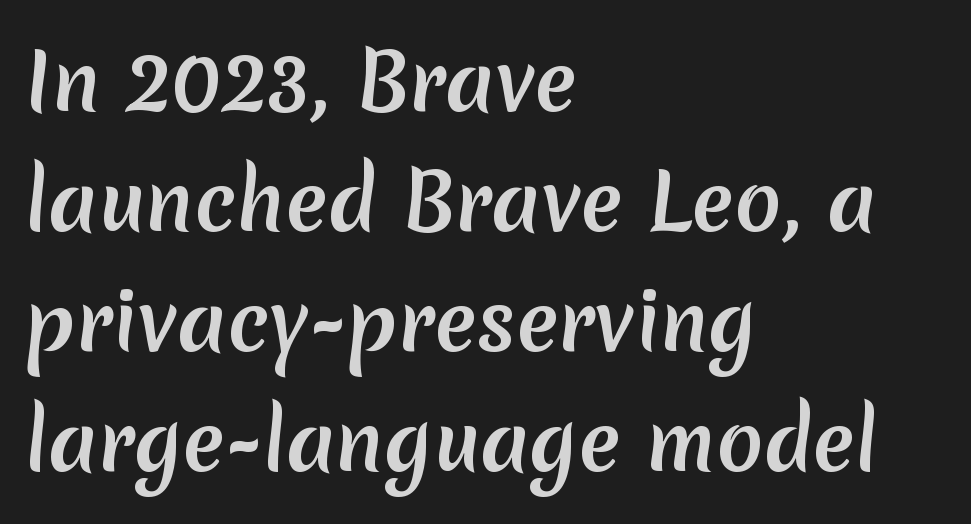
{"serif": "no", "bold": "yes", "weight": "semibold", "width": "normal", "stroke_contrast": "low", "x_height": "medium", "monospaced": "no", "underline": "no", "align": "left", "line_spacing": "normal", "line_spacing_ratio": 1.54, "letter_spacing": "normal", "letter_spacing_em": 0.0, "glyph_px": 78}
